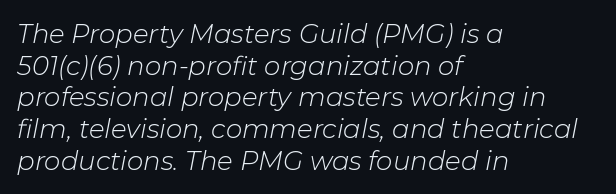
Q: Is the text bold? A: No.
Q: Is the text italic (slanted)? A: Yes, it leans right by about 11 degrees.
Q: Is the text underlined? A: No.
Q: How is the paragraph aligned? A: Left-aligned.
Q: Is the spacing between letters normal or unusually wide? A: Normal.
